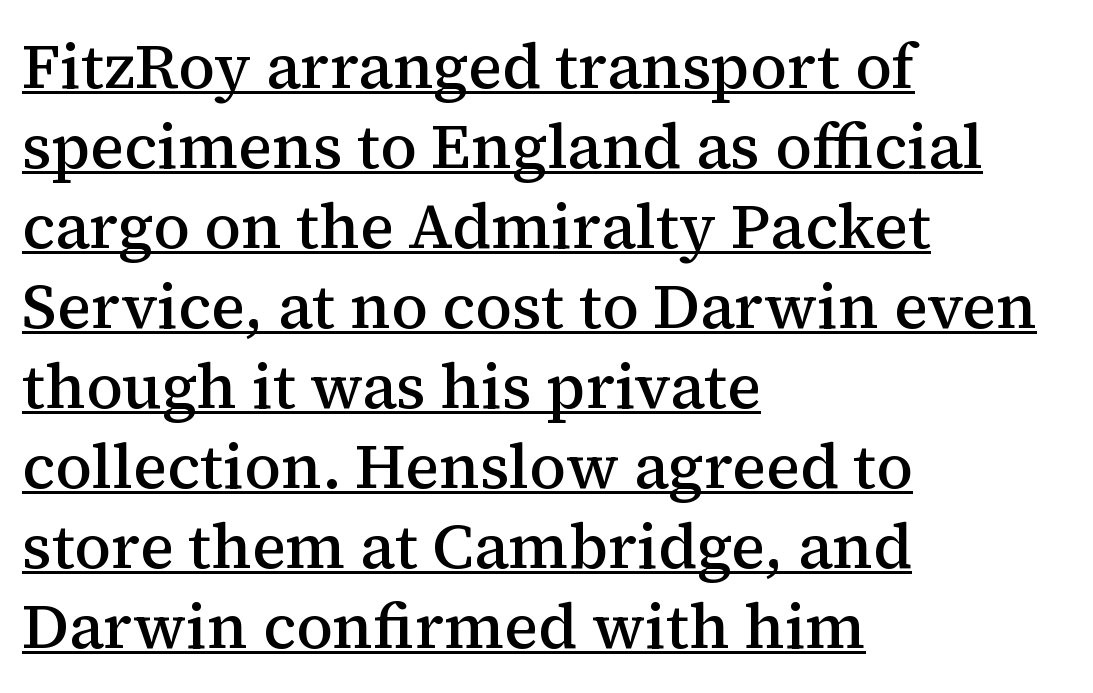
{"serif": "yes", "italic": "no", "bold": "semi", "weight": "semibold", "width": "normal", "stroke_contrast": "medium", "x_height": "medium", "monospaced": "no", "underline": "yes", "align": "left", "line_spacing": "normal", "line_spacing_ratio": 1.27, "letter_spacing": "normal", "letter_spacing_em": 0.0, "glyph_px": 63}
